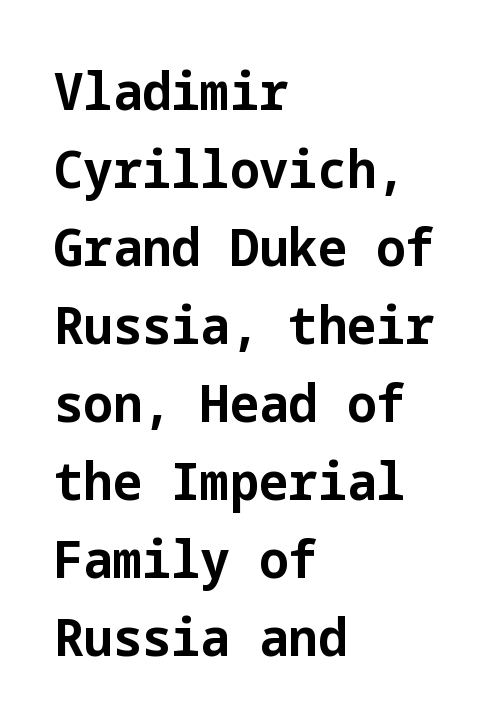
Q: Is the text bold? A: Yes.
Q: Is the text italic (slanted)? A: No, it is upright.
Q: Is the typeface a serif or a sans-serif typeface? A: Sans-serif.
Q: Is the text underlined? A: No.
Q: How is the paragraph aligned? A: Left-aligned.
Q: Is the spacing between letters normal or unusually wide? A: Normal.
Q: Is the spacing between lines tight, normal or loose? A: Normal.
Q: Width (condensed, normal, or wide)? A: Normal.
Q: Stroke contrast? A: Low.
Q: x-height? A: Medium.
